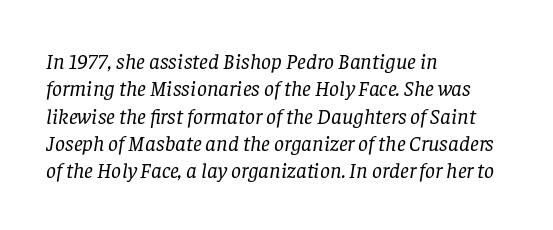
Q: Is the text bold? A: No.
Q: Is the text italic (slanted)? A: Yes, it leans right by about 8 degrees.
Q: Is the text underlined? A: No.
Q: How is the paragraph aligned? A: Left-aligned.
Q: Is the spacing between letters normal or unusually wide? A: Normal.
